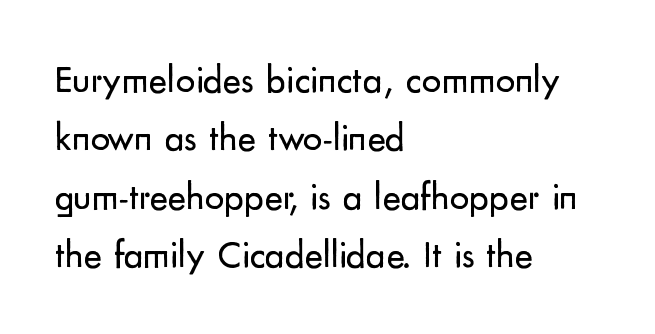
One glance says typical: line gaps are just what's usual. Characters remain perfectly vertical along every line. Rule under the text: the space is simply empty. Each letter keeps its own natural width here, so spacing adapts to shape. Weight: in the light-to-regular range. Regarding serifs, this sample does without them.
